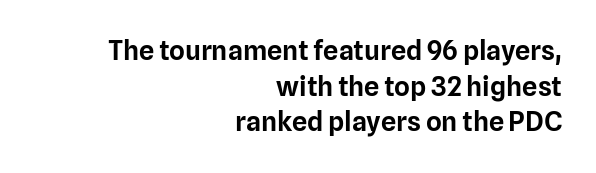
{"italic": "no", "underline": "no", "align": "right", "line_spacing": "normal", "line_spacing_ratio": 1.32, "letter_spacing": "normal", "letter_spacing_em": 0.0, "glyph_px": 27}
